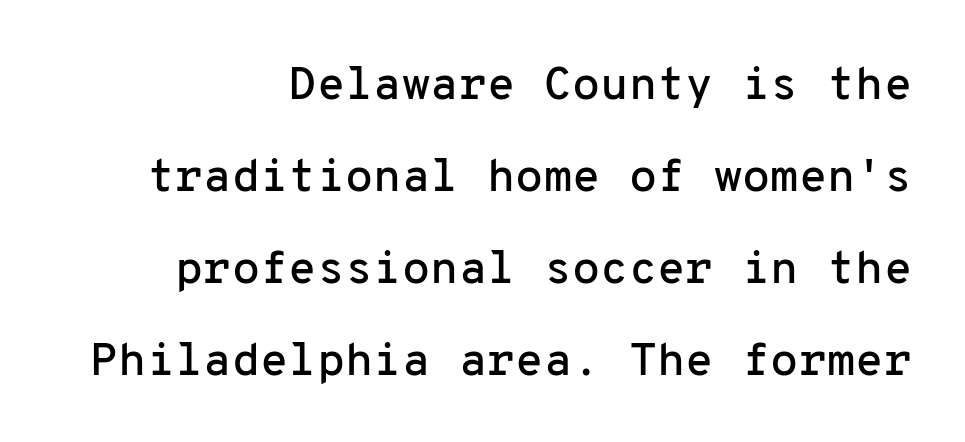
The image shows 46 px sans-serif type, upright, monospaced; set right-aligned, loose line spacing (2.0x), normal letter spacing, not underlined; low stroke contrast and a medium x-height.
